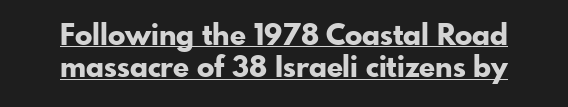
The image shows 29 px bold sans-serif type, upright; set tight line spacing (1.12x), normal letter spacing, underlined; low stroke contrast and a small x-height.
